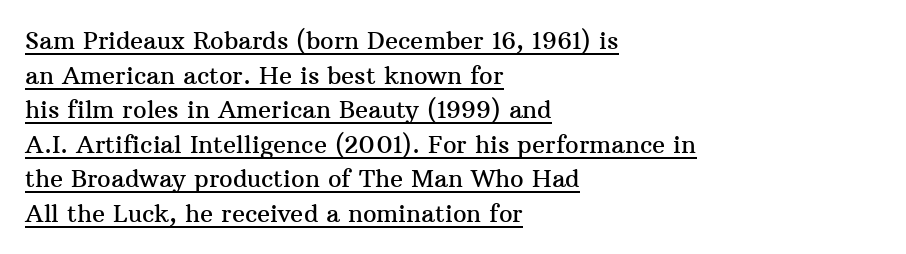
The image shows 24 px text type, upright; set left-aligned, normal line spacing (1.44x), normal letter spacing, underlined.
